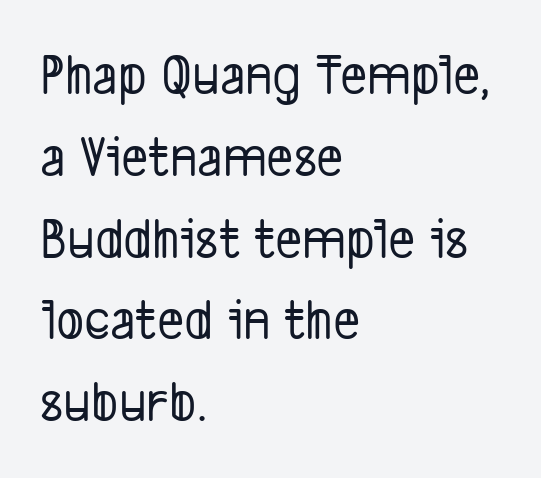
The rendering uses natural spacing where letterforms have individual widths. Regular leading. Does extra space separate the letters? No, they use regular spacing. Unmarked baselines from the first word to the last. The lines are quadded left. Does the type have serifs? No, each stem ends abruptly.
